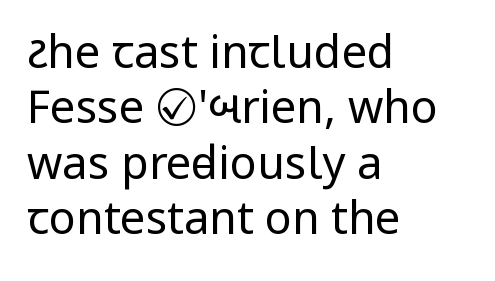
The lettering holds an erect, upright posture throughout. A typesetter would label this face a sans. Weight: not bold — regular or lighter. Casual observation: everything's shoved over to the left. The line texture is even and compact thanks to regular tracking.
